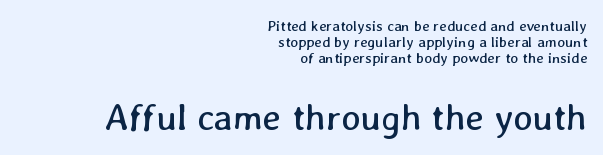
The image shows 37 px regular-weight type; set right-aligned, tight line spacing (1.07x), normal letter spacing, not underlined; the second (bottom) block is 2.47x larger; low stroke contrast and a medium x-height.
